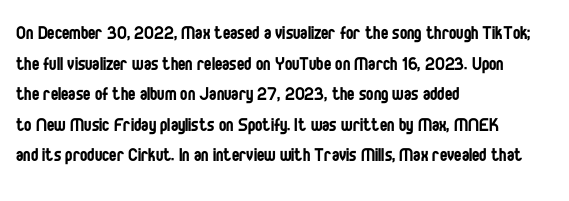
Q: Is the text bold? A: No.
Q: Is the text italic (slanted)? A: No, it is upright.
Q: Is the text underlined? A: No.
Q: How is the paragraph aligned? A: Left-aligned.
Q: Is the spacing between letters normal or unusually wide? A: Normal.
Q: Is the spacing between lines tight, normal or loose? A: Normal.
